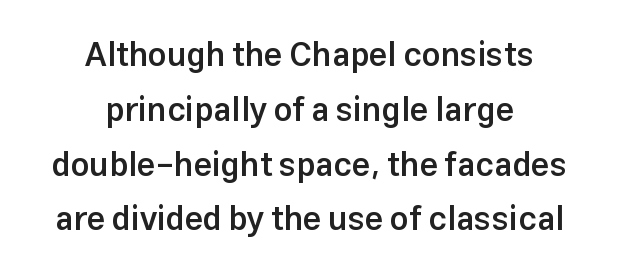
{"serif": "no", "italic": "no", "bold": "semi", "weight": "semibold", "width": "normal", "stroke_contrast": "low", "x_height": "medium", "monospaced": "no", "underline": "no", "align": "center", "line_spacing": "normal", "line_spacing_ratio": 1.66, "letter_spacing": "normal", "letter_spacing_em": 0.0, "glyph_px": 33}
